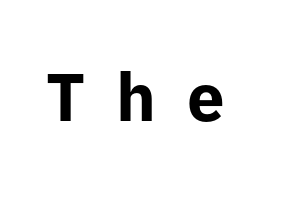
The image shows 67 px bold sans-serif type, upright; set unusually wide letter spacing (+0.46 em), not underlined; low stroke contrast and a medium x-height.
